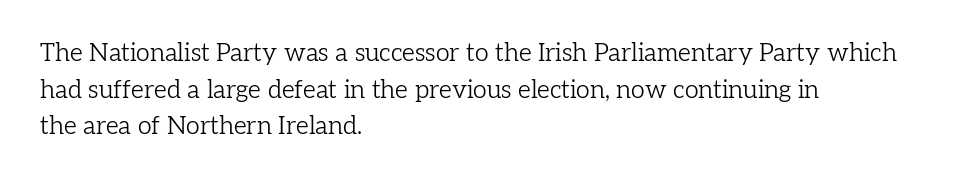
Q: Is the text bold? A: No.
Q: Is the text italic (slanted)? A: No, it is upright.
Q: Is the text underlined? A: No.
Q: How is the paragraph aligned? A: Left-aligned.
Q: Is the spacing between letters normal or unusually wide? A: Normal.
Q: Is the spacing between lines tight, normal or loose? A: Normal.
